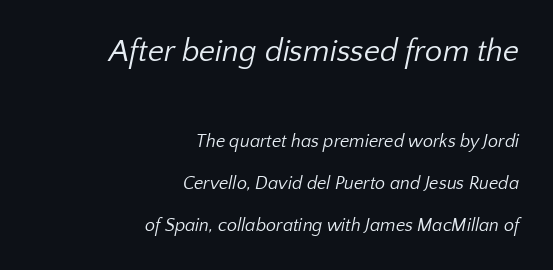
The image shows 31 px regular-weight sans-serif type; set right-aligned, loose line spacing (2.33x), normal letter spacing, not underlined; the first (top) block is 1.72x larger; low stroke contrast and a medium x-height.
